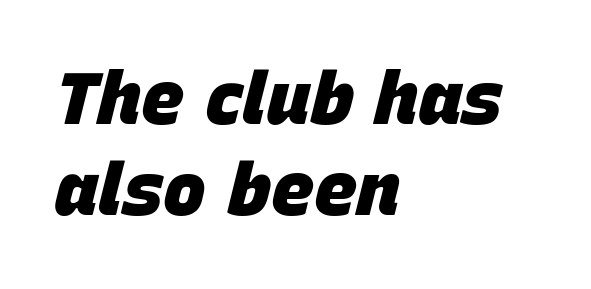
Q: Is the text bold? A: Yes.
Q: Is the text italic (slanted)? A: Yes, it leans right by about 15 degrees.
Q: Is the text underlined? A: No.
Q: How is the paragraph aligned? A: Left-aligned.
Q: Is the spacing between letters normal or unusually wide? A: Normal.
Q: Is the spacing between lines tight, normal or loose? A: Normal.
Q: Width (condensed, normal, or wide)? A: Normal.
Q: Stroke contrast? A: Low.
Q: x-height? A: Large.
Q: Monospaced? A: No.
